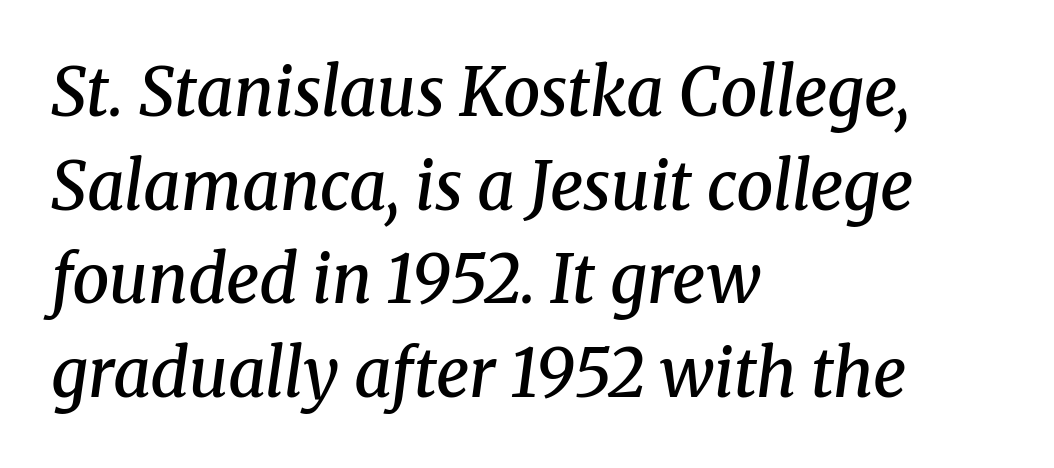
Q: Is the text bold? A: Semi-bold.
Q: Is the text italic (slanted)? A: Yes, it leans right by about 8 degrees.
Q: Is the typeface a serif or a sans-serif typeface? A: Serif.
Q: Is the text underlined? A: No.
Q: How is the paragraph aligned? A: Left-aligned.
Q: Is the spacing between letters normal or unusually wide? A: Normal.
Q: Is the spacing between lines tight, normal or loose? A: Normal.
Q: Width (condensed, normal, or wide)? A: Normal.
Q: Stroke contrast? A: Medium.
Q: x-height? A: Medium.
Q: Monospaced? A: No.
